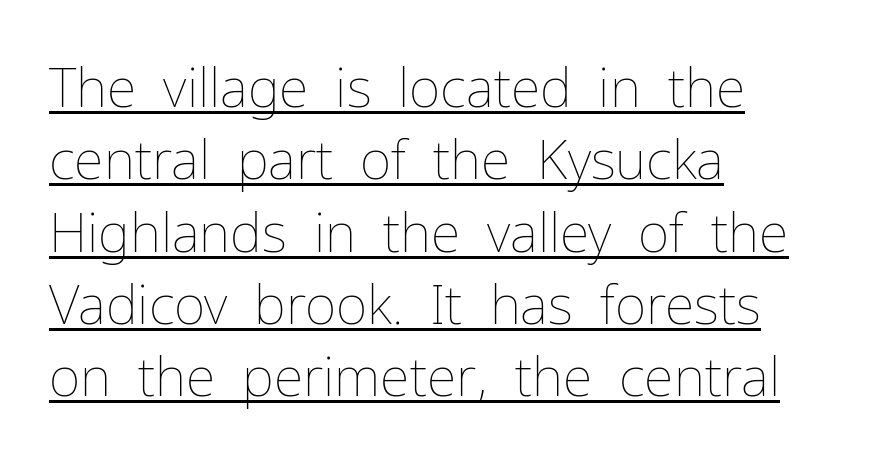
{"italic": "no", "bold": "no", "weight": "thin", "width": "normal", "stroke_contrast": "low", "x_height": "medium", "monospaced": "no", "underline": "yes", "align": "left", "line_spacing": "normal", "line_spacing_ratio": 1.34, "letter_spacing": "normal", "letter_spacing_em": 0.0, "glyph_px": 54}
